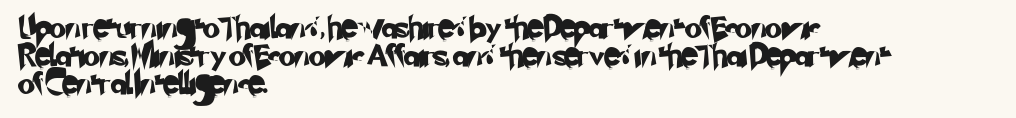
The lines sit at an ordinary, default distance from one another. Alignment: flush left. The tracking reads as untouched default to a designer's eye. The area under the type is left untouched.
